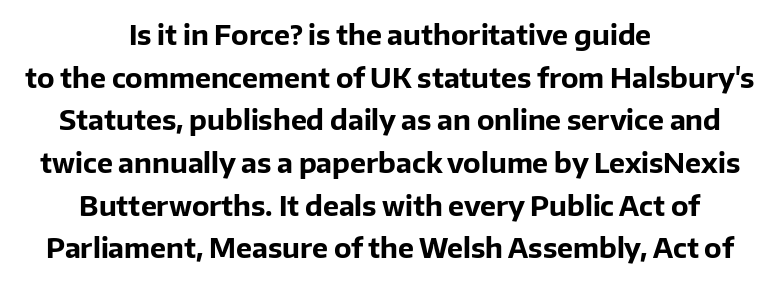
{"italic": "no", "bold": "yes", "underline": "no", "align": "center", "line_spacing": "normal", "line_spacing_ratio": 1.58, "letter_spacing": "normal", "letter_spacing_em": 0.0, "glyph_px": 27}
